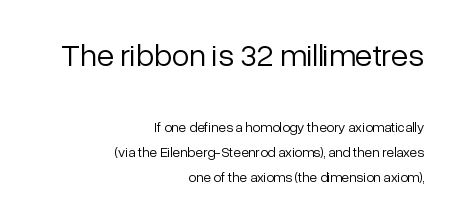
Q: Is the text bold? A: No.
Q: Is the text italic (slanted)? A: No, it is upright.
Q: Is the typeface a serif or a sans-serif typeface? A: Sans-serif.
Q: Is the text underlined? A: No.
Q: How is the paragraph aligned? A: Right-aligned.
Q: Is the spacing between letters normal or unusually wide? A: Normal.
Q: Which block of text is set in a larger size, the first (top) or the second (bottom)? A: The first (top) one.
Q: Width (condensed, normal, or wide)? A: Normal.
Q: Stroke contrast? A: Low.
Q: x-height? A: Medium.
Q: Monospaced? A: No.
